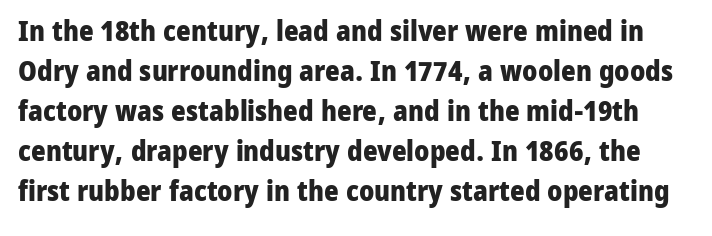
Q: Is the text bold? A: Yes.
Q: Is the text italic (slanted)? A: No, it is upright.
Q: Is the typeface a serif or a sans-serif typeface? A: Sans-serif.
Q: Is the text underlined? A: No.
Q: Is the spacing between letters normal or unusually wide? A: Normal.
Q: Is the spacing between lines tight, normal or loose? A: Normal.
Q: Width (condensed, normal, or wide)? A: Normal.
Q: Stroke contrast? A: Low.
Q: x-height? A: Medium.
Q: Monospaced? A: No.
